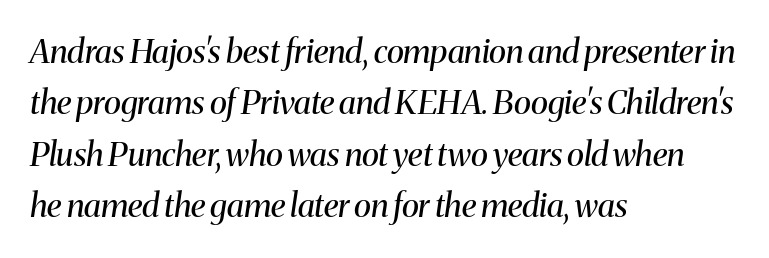
The image shows 33 px regular-weight serif type, italic (leaning right); set left-aligned, normal line spacing (1.56x), normal letter spacing, not underlined; medium stroke contrast and a medium x-height.
